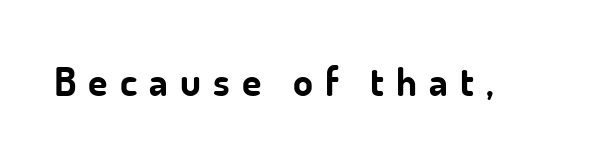
{"serif": "no", "italic": "no", "bold": "yes", "weight": "bold", "width": "normal", "stroke_contrast": "low", "x_height": "small", "monospaced": "no", "underline": "no", "letter_spacing": "wide", "letter_spacing_em": 0.3, "glyph_px": 40}
